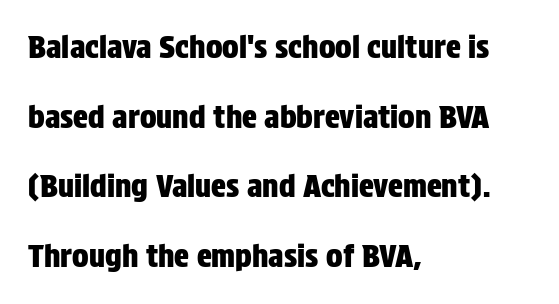
Q: Is the text italic (slanted)? A: No, it is upright.
Q: Is the typeface a serif or a sans-serif typeface? A: Sans-serif.
Q: Is the text underlined? A: No.
Q: How is the paragraph aligned? A: Left-aligned.
Q: Is the spacing between letters normal or unusually wide? A: Normal.
Q: Is the spacing between lines tight, normal or loose? A: Loose.
Q: Width (condensed, normal, or wide)? A: Condensed.
Q: Stroke contrast? A: Low.
Q: x-height? A: Large.
Q: Monospaced? A: No.
